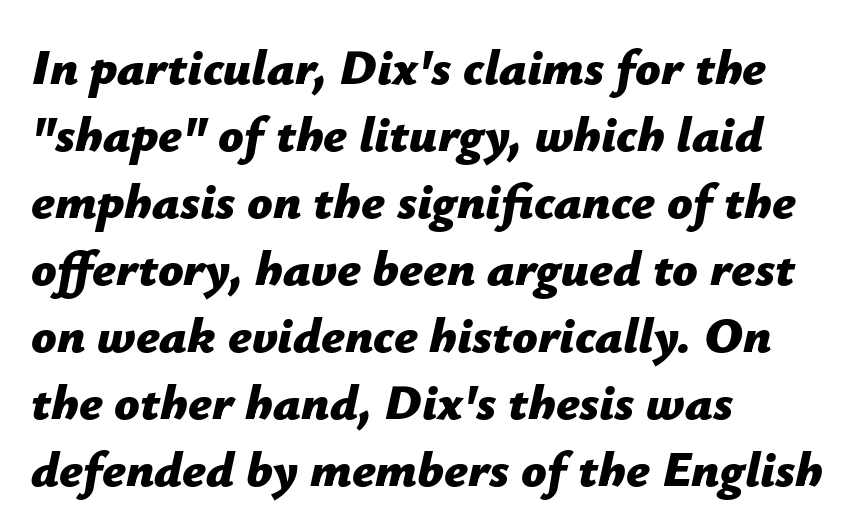
Q: Is the text bold? A: Yes.
Q: Is the text italic (slanted)? A: Yes, it leans right by about 12 degrees.
Q: Is the text underlined? A: No.
Q: How is the paragraph aligned? A: Left-aligned.
Q: Is the spacing between letters normal or unusually wide? A: Normal.
Q: Is the spacing between lines tight, normal or loose? A: Normal.
Q: Width (condensed, normal, or wide)? A: Normal.
Q: Stroke contrast? A: Low.
Q: x-height? A: Medium.
Q: Monospaced? A: No.
